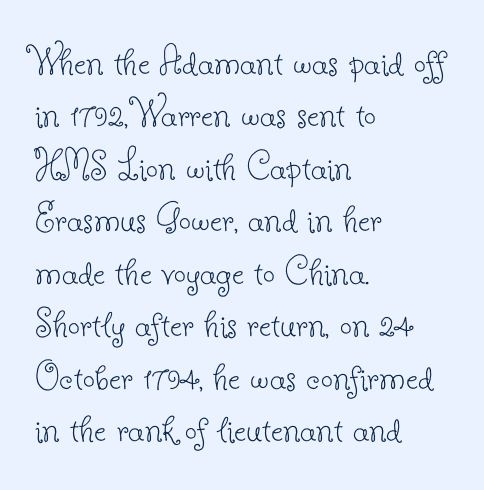
{"serif": "yes", "italic": "no", "bold": "no", "weight": "thin", "width": "normal", "stroke_contrast": "low", "x_height": "small", "monospaced": "no", "underline": "no", "align": "left", "line_spacing_ratio": 1.22, "letter_spacing": "normal", "letter_spacing_em": 0.0, "glyph_px": 43}
